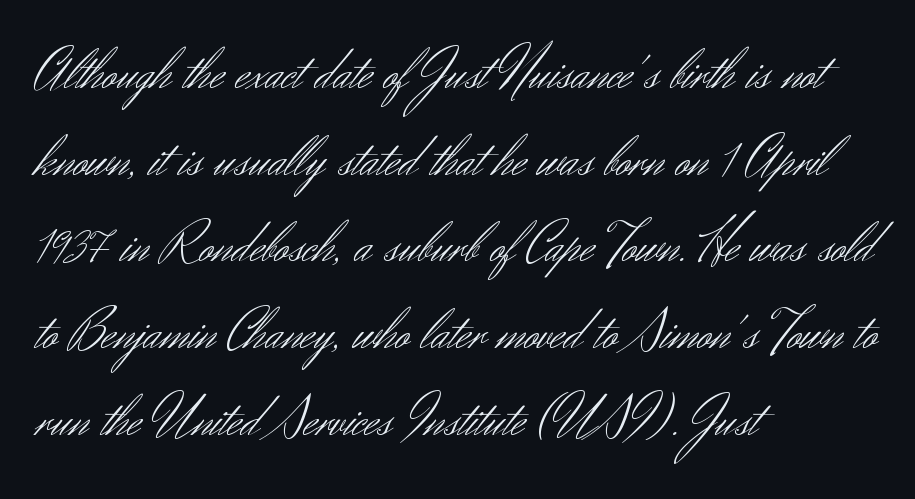
The image shows 57 px light sans-serif type; set left-aligned, normal line spacing (1.52x), normal letter spacing, not underlined; medium stroke contrast and a small x-height.
